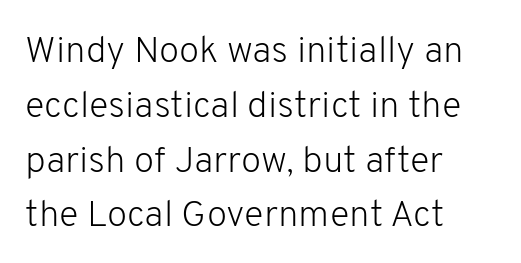
Q: Is the text bold? A: No.
Q: Is the text italic (slanted)? A: No, it is upright.
Q: Is the typeface a serif or a sans-serif typeface? A: Sans-serif.
Q: Is the text underlined? A: No.
Q: How is the paragraph aligned? A: Left-aligned.
Q: Is the spacing between letters normal or unusually wide? A: Normal.
Q: Is the spacing between lines tight, normal or loose? A: Normal.
Q: Width (condensed, normal, or wide)? A: Normal.
Q: Stroke contrast? A: Low.
Q: x-height? A: Medium.
Q: Monospaced? A: No.
